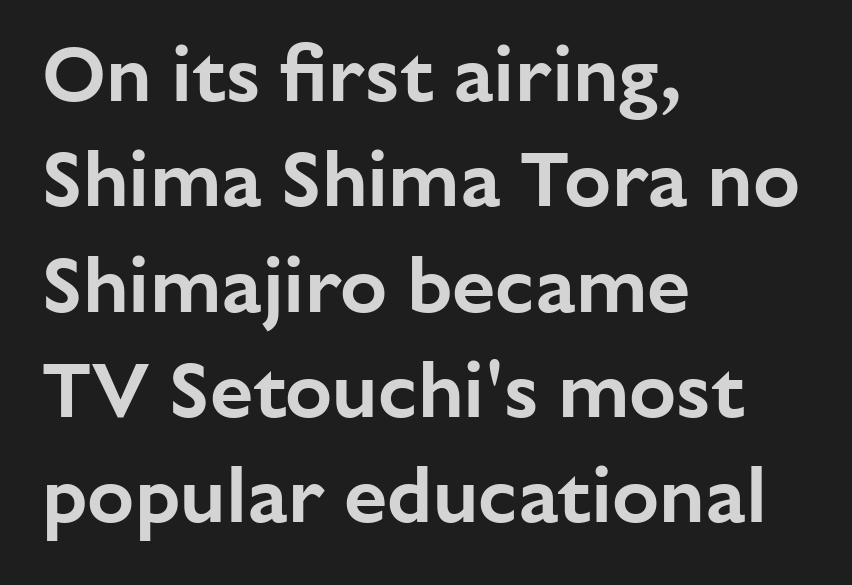
{"serif": "no", "italic": "no", "width": "normal", "stroke_contrast": "low", "x_height": "medium", "monospaced": "no", "underline": "no", "align": "left", "line_spacing": "normal", "line_spacing_ratio": 1.35, "letter_spacing": "normal", "letter_spacing_em": 0.0, "glyph_px": 78}
